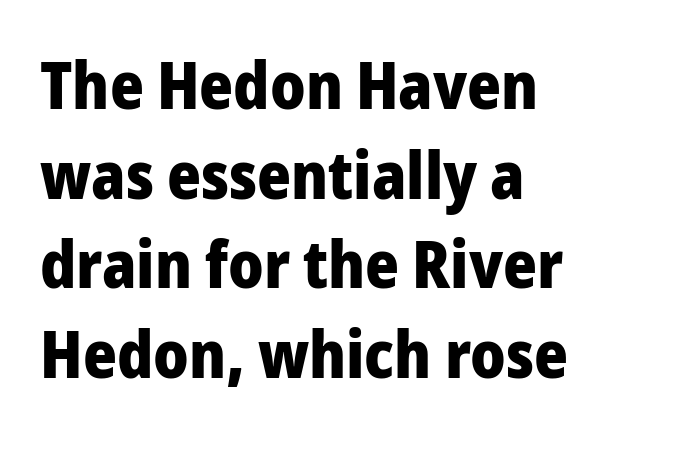
Q: Is the text bold? A: Yes.
Q: Is the text italic (slanted)? A: No, it is upright.
Q: Is the typeface a serif or a sans-serif typeface? A: Sans-serif.
Q: Is the text underlined? A: No.
Q: How is the paragraph aligned? A: Left-aligned.
Q: Is the spacing between letters normal or unusually wide? A: Normal.
Q: Is the spacing between lines tight, normal or loose? A: Normal.
Q: Width (condensed, normal, or wide)? A: Normal.
Q: Stroke contrast? A: Low.
Q: x-height? A: Medium.
Q: Monospaced? A: No.
